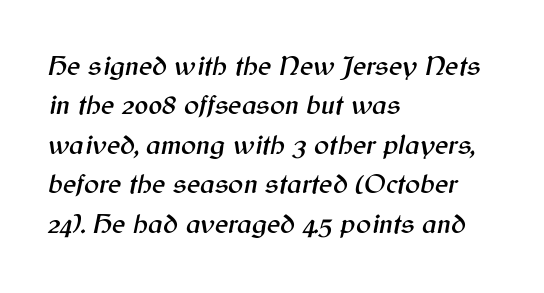
A bare baseline throughout the passage. The rendering anchors every line to the left-hand side. These lines keep a tight, regular rhythm from letter to letter. The rendering uses natural spacing where letterforms have individual widths. The block of text has a typical density, with ordinary space between rows.
